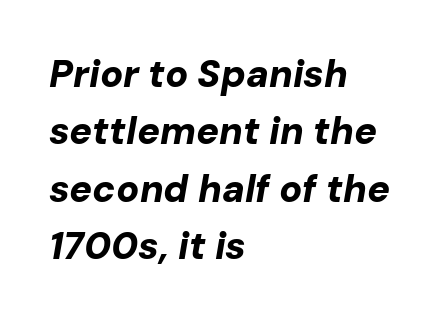
The lines are quadded left. An italicized treatment has been applied to the whole sample. Interline gaps are of average width in this sample. Here the glyphs are tracked normally, forming tight word shapes. Pretty heavy lettering here — definitely bold. Varying glyph widths throughout — classic text-font behaviour.
